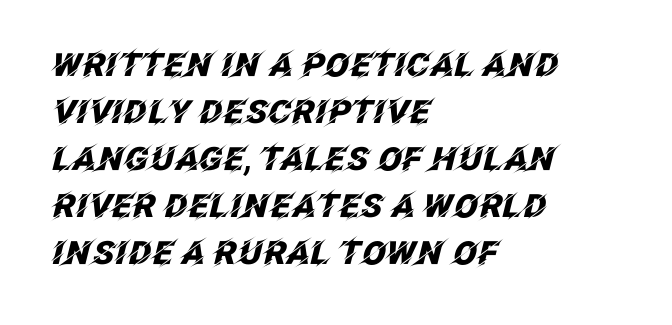
The lines in this sample share a left origin and differ only in where they stop. The characters look thick and weighty, a clear bold. How would I describe the line gaps? Plain and ordinary. Students, note that the glyphs here touch the page at normal intervals. The specimen reads as italic at a glance. The baseline area is clear.
